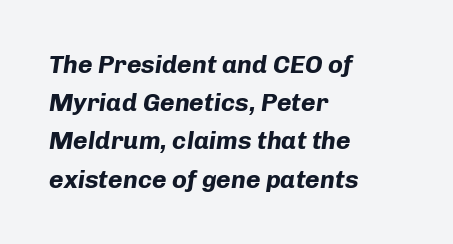
{"italic": "yes", "lean": "right", "slant_degrees": 8, "bold": "yes", "underline": "no", "align": "left", "line_spacing": "normal", "line_spacing_ratio": 1.53, "letter_spacing": "normal", "letter_spacing_em": 0.0, "glyph_px": 25}
